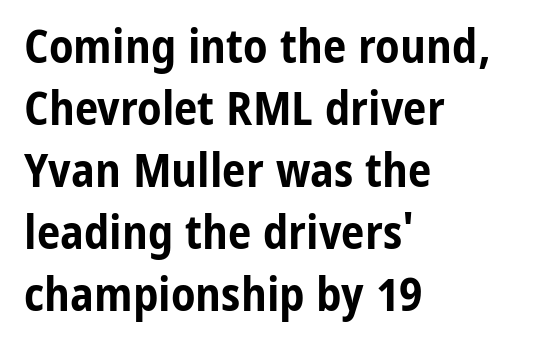
Nothing unusual about the tracking: characters are spaced as the font intends. The face used here has the dense, thick strokes of a bold. Short and long lines alike share a common starting point at left. These lines are rendered in a variable-pitch font. Regular leading.
